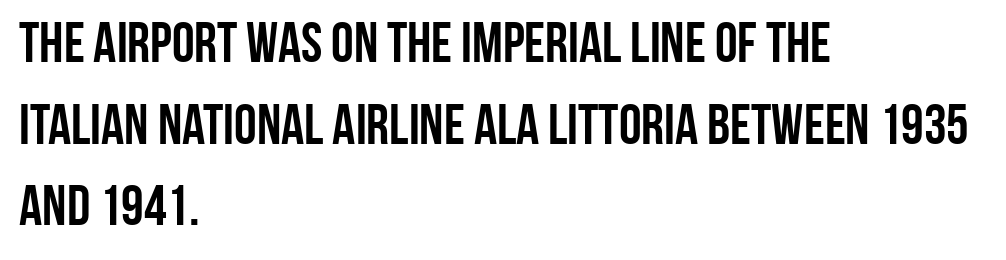
Q: Is the text bold? A: Yes.
Q: Is the text italic (slanted)? A: No, it is upright.
Q: Is the typeface a serif or a sans-serif typeface? A: Sans-serif.
Q: Is the text underlined? A: No.
Q: How is the paragraph aligned? A: Left-aligned.
Q: Is the spacing between letters normal or unusually wide? A: Normal.
Q: Is the spacing between lines tight, normal or loose? A: Normal.
Q: Width (condensed, normal, or wide)? A: Condensed.
Q: Stroke contrast? A: Low.
Q: x-height? A: Large.
Q: Monospaced? A: No.
